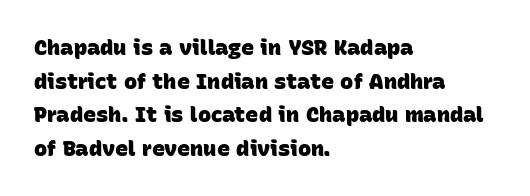
The image shows 22 px bold type; set left-aligned, normal line spacing (1.53x), normal letter spacing, not underlined.
